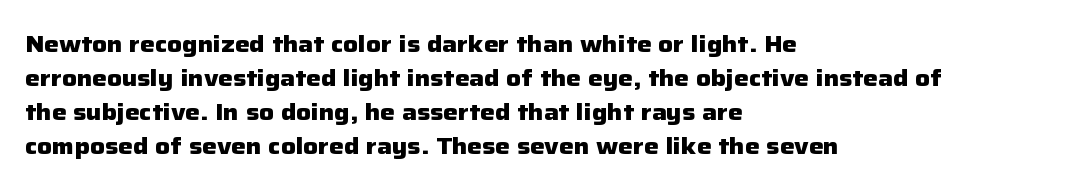
Q: Is the text bold? A: Yes.
Q: Is the text italic (slanted)? A: No, it is upright.
Q: Is the text underlined? A: No.
Q: How is the paragraph aligned? A: Left-aligned.
Q: Is the spacing between letters normal or unusually wide? A: Normal.
Q: Is the spacing between lines tight, normal or loose? A: Normal.
